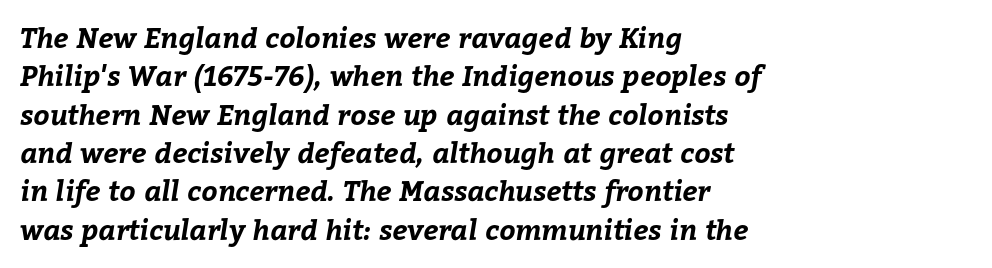
{"bold": "yes", "weight": "bold", "width": "normal", "stroke_contrast": "low", "x_height": "medium", "monospaced": "no", "underline": "no", "align": "left", "line_spacing": "normal", "line_spacing_ratio": 1.37, "letter_spacing": "normal", "letter_spacing_em": 0.0, "glyph_px": 28}
